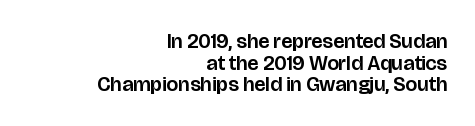
{"italic": "no", "underline": "no", "align": "right", "line_spacing": "tight", "line_spacing_ratio": 1.03, "letter_spacing": "normal", "letter_spacing_em": 0.0, "glyph_px": 21}
